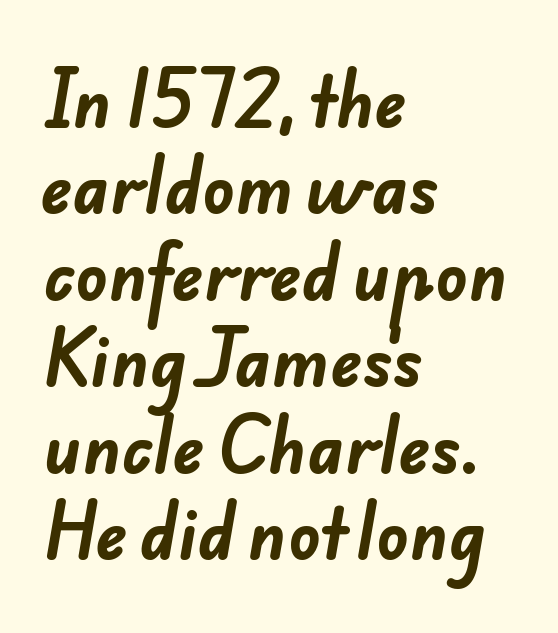
The image shows 66 px bold sans-serif type; set left-aligned, normal line spacing (1.31x), normal letter spacing, not underlined; low stroke contrast and a small x-height.
